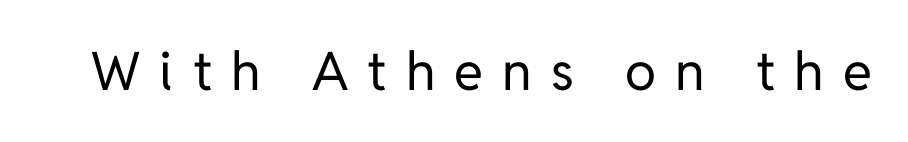
Q: Is the text bold? A: No.
Q: Is the text italic (slanted)? A: No, it is upright.
Q: Is the typeface a serif or a sans-serif typeface? A: Sans-serif.
Q: Is the text underlined? A: No.
Q: Is the spacing between letters normal or unusually wide? A: Unusually wide.
Q: Width (condensed, normal, or wide)? A: Normal.
Q: Stroke contrast? A: Low.
Q: x-height? A: Medium.
Q: Monospaced? A: No.
